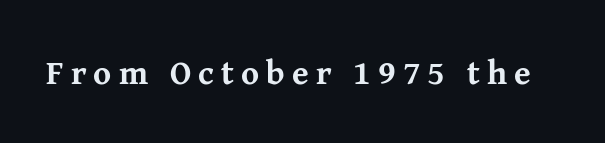
The image shows 34 px bold serif type, upright; set unusually wide letter spacing (+0.21 em), not underlined; medium stroke contrast and a medium x-height.
